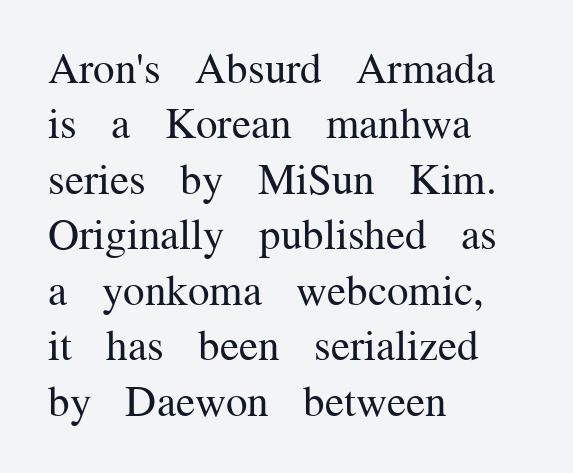
Q: Is the text bold? A: No.
Q: Is the text italic (slanted)? A: No, it is upright.
Q: Is the typeface a serif or a sans-serif typeface? A: Serif.
Q: Is the text underlined? A: No.
Q: How is the paragraph aligned? A: Left-aligned.
Q: Is the spacing between letters normal or unusually wide? A: Normal.
Q: Is the spacing between lines tight, normal or loose? A: Normal.
Q: Width (condensed, normal, or wide)? A: Normal.
Q: Stroke contrast? A: Medium.
Q: x-height? A: Medium.
Q: Monospaced? A: No.
